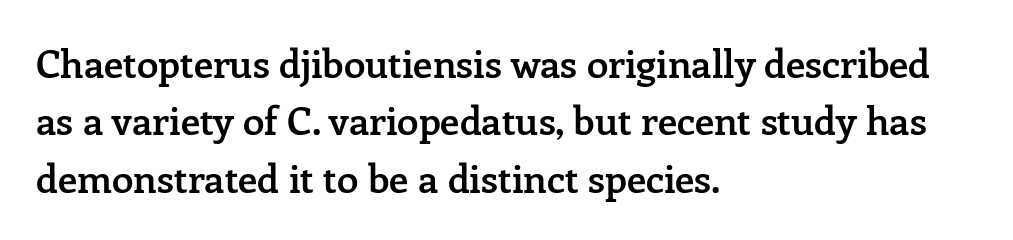
Letter spacing: default. Regarding leading, the lines here are spaced in the standard way. The string is rendered with underlining switched off. The passage shown is semibold, sitting just below true bold. A typesetter would mark this as roman, not italic.
